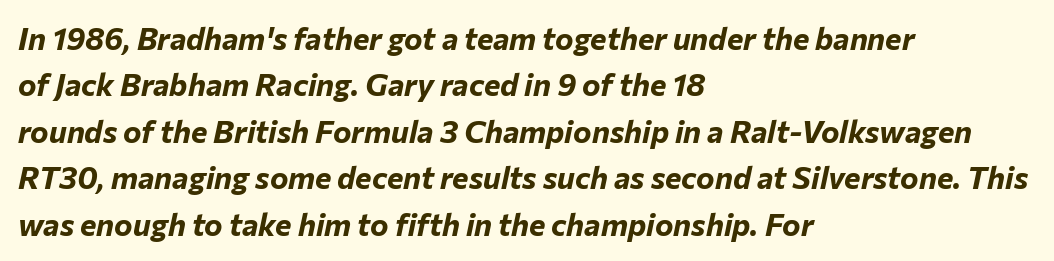
The image shows 31 px bold type, italic (leaning right); set left-aligned, normal line spacing (1.5x), normal letter spacing, not underlined; low stroke contrast and a medium x-height.
